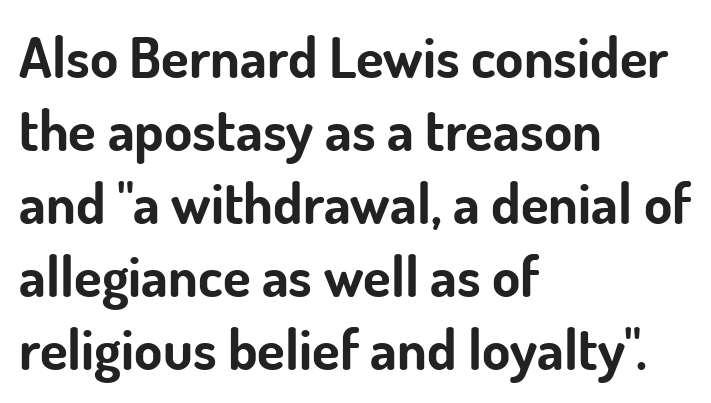
The typeface chosen for these lines omits serifs. The space between consecutive lines is moderate. Notice how the passage keeps a crisp vertical edge on the left only. The type is set solid horizontally, with unmodified tracking.
